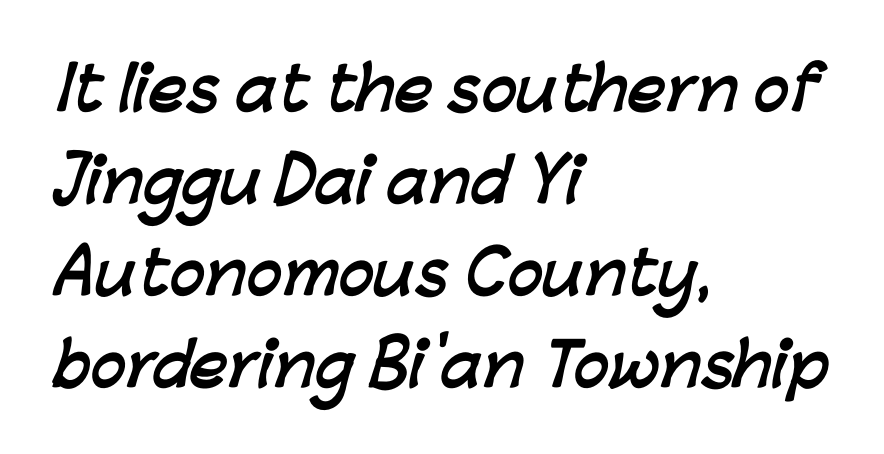
{"serif": "no", "bold": "yes", "weight": "semibold", "width": "normal", "stroke_contrast": "low", "x_height": "medium", "monospaced": "no", "underline": "no", "align": "left", "line_spacing": "normal", "line_spacing_ratio": 1.56, "letter_spacing": "normal", "letter_spacing_em": 0.0, "glyph_px": 59}
